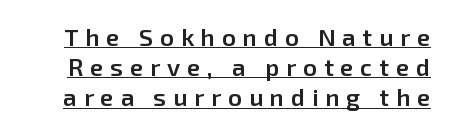
The image shows 24 px text type, upright; set normal line spacing (1.26x), unusually wide letter spacing (+0.29 em), underlined.
